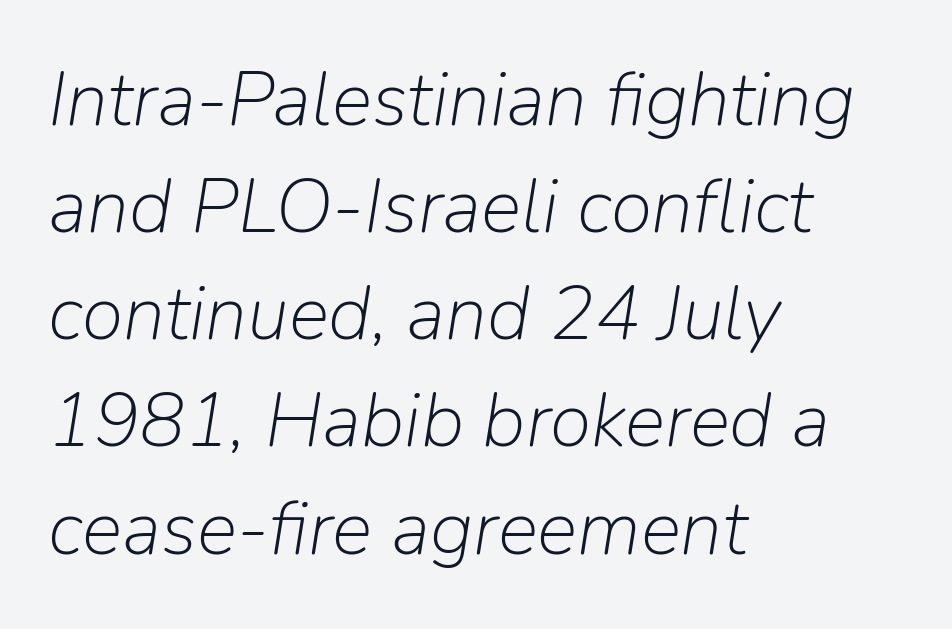
Which margin do the lines hug? The left one — the right edge is uneven. The passage shown is typed in a proportional face where columns would drift. This sample uses an oblique cut, with every glyph tilted off the vertical. One glance says typical: line gaps are just what's usual.
